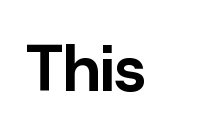
Q: Is the text bold? A: Yes.
Q: Is the text italic (slanted)? A: No, it is upright.
Q: Is the typeface a serif or a sans-serif typeface? A: Sans-serif.
Q: Is the text underlined? A: No.
Q: Is the spacing between letters normal or unusually wide? A: Normal.
Q: Width (condensed, normal, or wide)? A: Normal.
Q: Stroke contrast? A: Low.
Q: x-height? A: Medium.
Q: Monospaced? A: No.
